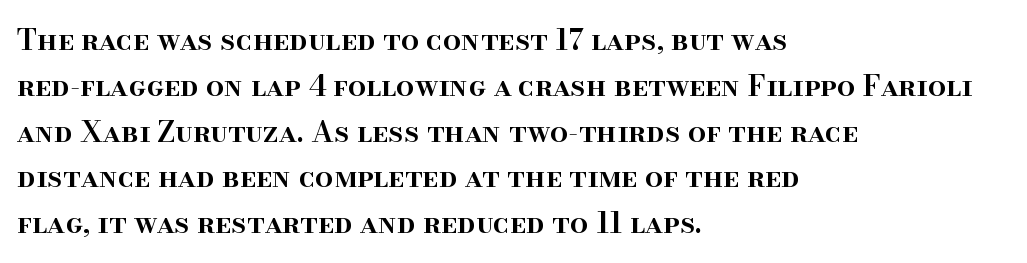
{"serif": "yes", "italic": "no", "bold": "semi", "weight": "semibold", "width": "normal", "stroke_contrast": "high", "x_height": "small", "monospaced": "no", "underline": "no", "align": "left", "line_spacing": "normal", "line_spacing_ratio": 1.58, "letter_spacing": "normal", "letter_spacing_em": 0.0, "glyph_px": 29}
